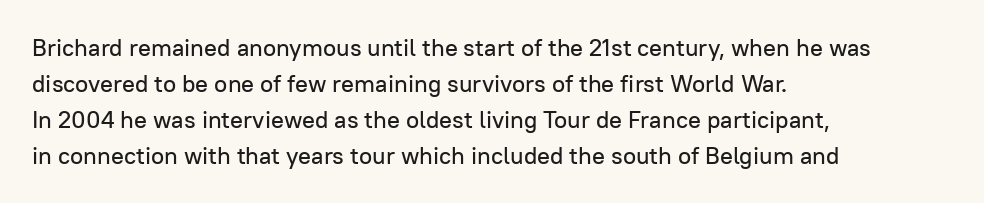
The image shows 24 px text type, upright; set left-aligned, normal line spacing (1.5x), normal letter spacing, not underlined.
